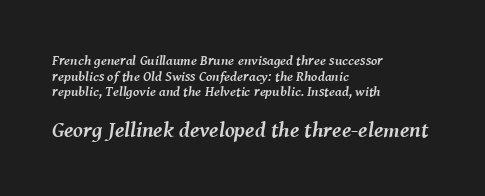
The image shows 22 px bold type, italic (leaning right); set left-aligned, tight line spacing (1.12x), normal letter spacing, not underlined; the second (bottom) block is 1.57x larger.
